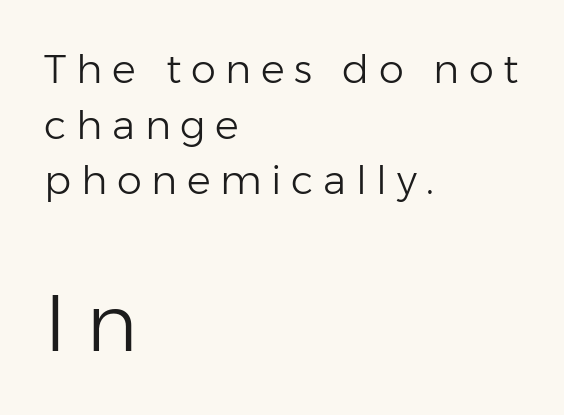
Q: Is the text bold? A: No.
Q: Is the text italic (slanted)? A: No, it is upright.
Q: Is the typeface a serif or a sans-serif typeface? A: Sans-serif.
Q: Is the text underlined? A: No.
Q: How is the paragraph aligned? A: Left-aligned.
Q: Is the spacing between letters normal or unusually wide? A: Unusually wide.
Q: Is the spacing between lines tight, normal or loose? A: Normal.
Q: Which block of text is set in a larger size, the first (top) or the second (bottom)? A: The second (bottom) one.
Q: Width (condensed, normal, or wide)? A: Normal.
Q: Stroke contrast? A: Low.
Q: x-height? A: Medium.
Q: Monospaced? A: No.
